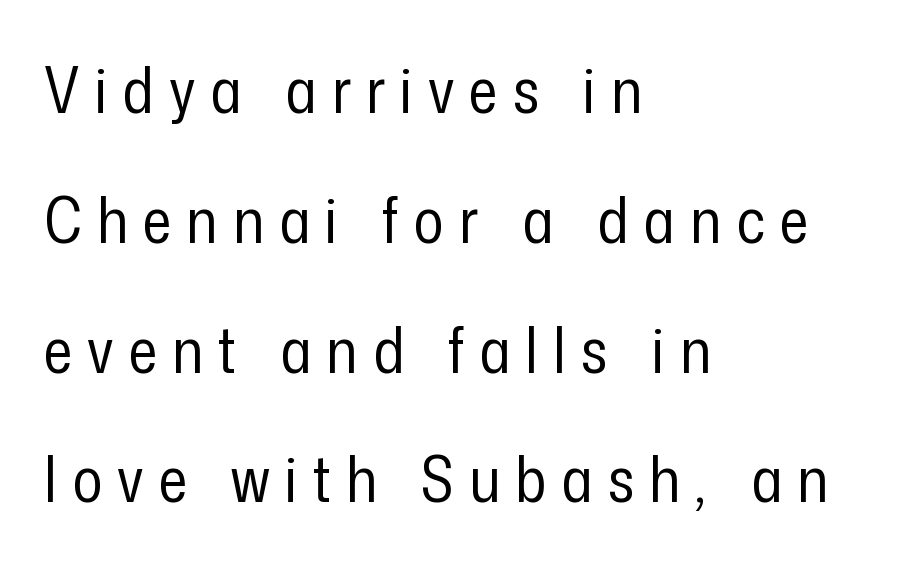
{"serif": "no", "italic": "no", "bold": "no", "weight": "regular", "width": "condensed", "stroke_contrast": "low", "x_height": "medium", "monospaced": "no", "underline": "no", "align": "left", "line_spacing": "loose", "line_spacing_ratio": 2.06, "letter_spacing": "wide", "letter_spacing_em": 0.24, "glyph_px": 63}
